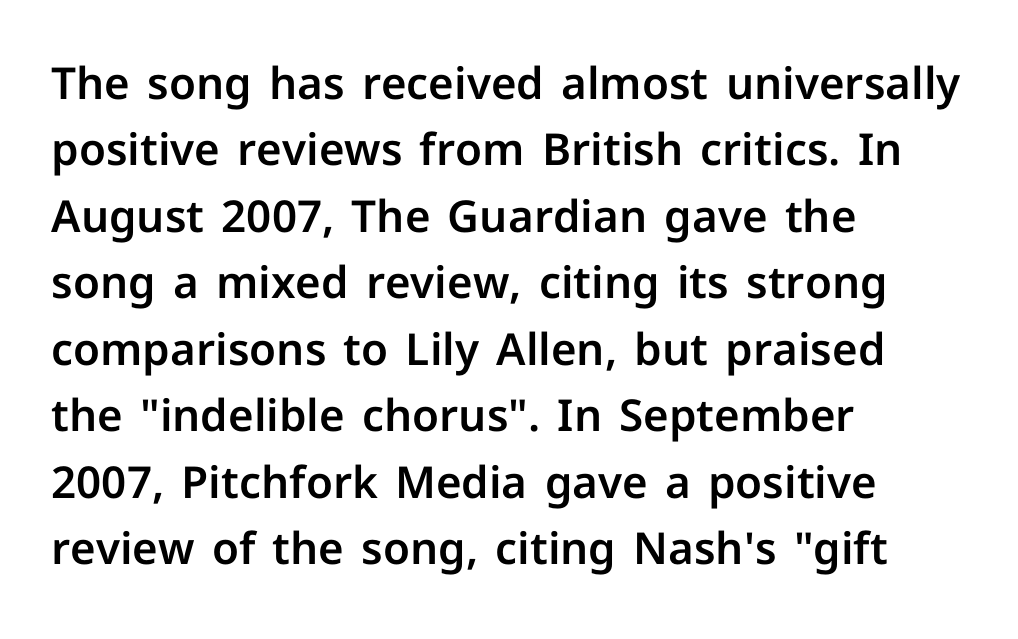
Bare-footed words on every line. Note the varied advance widths — an 'i' is clearly narrower than an 'm'. This is sans-serif lettering, the kind often seen on screens and signage. The rendering keeps characters at their native spacing.
